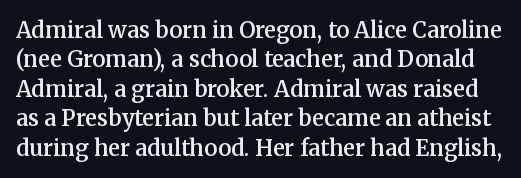
The horizontal fit of the characters is conventional and even. Successive baselines arrive at the customary interval. The words here are not underlined. This is roman type, the default non-slanted kind.
